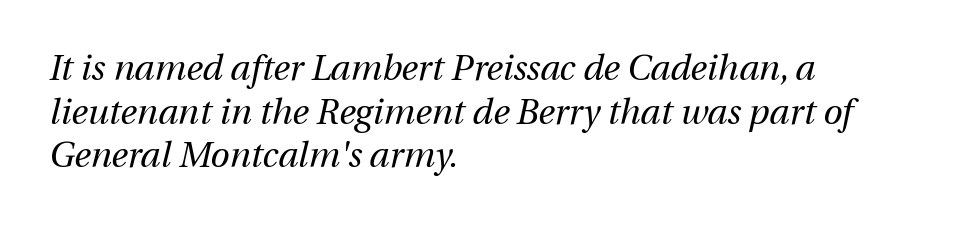
The image shows 35 px regular-weight type, italic (leaning right); set left-aligned, normal line spacing (1.25x), normal letter spacing, not underlined; medium stroke contrast and a medium x-height.
